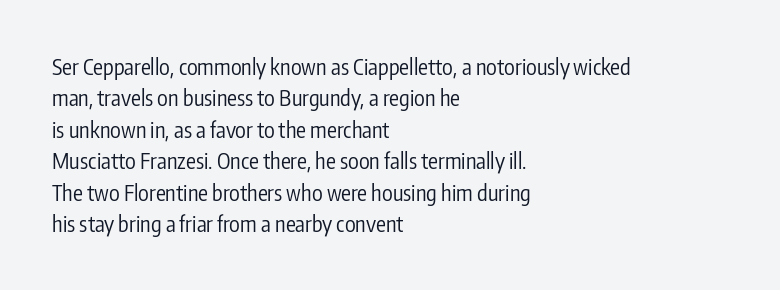
Q: Is the text bold? A: No.
Q: Is the text italic (slanted)? A: No, it is upright.
Q: Is the text underlined? A: No.
Q: How is the paragraph aligned? A: Left-aligned.
Q: Is the spacing between letters normal or unusually wide? A: Normal.
Q: Is the spacing between lines tight, normal or loose? A: Normal.
